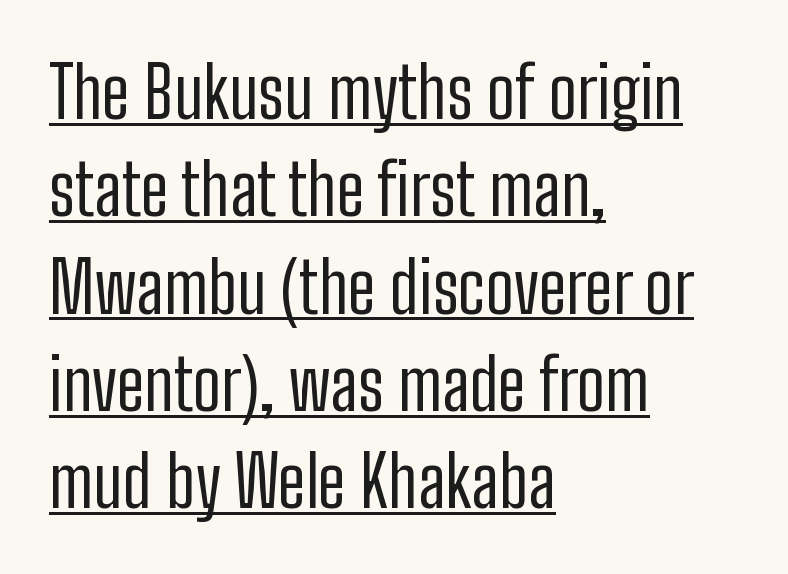
Underlining? Definitely there. The letterforms sit at book weight or below. Varying glyph widths throughout — classic text-font behaviour. Unlike italic type, these characters show no tilt at all. Vertical spacing — default.
